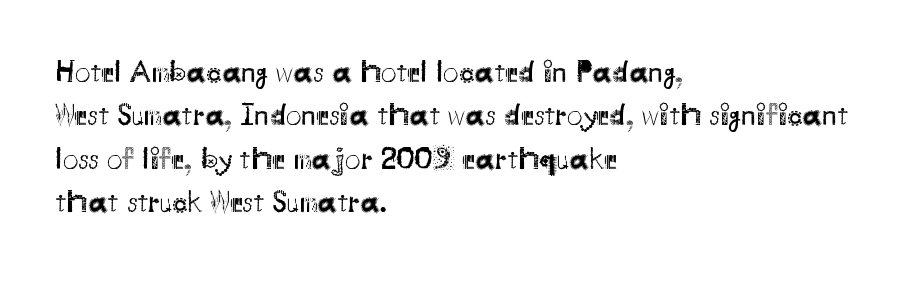
The image shows 31 px regular-weight sans-serif type, upright; set left-aligned, normal line spacing (1.4x), normal letter spacing, not underlined; medium stroke contrast and a small x-height.
